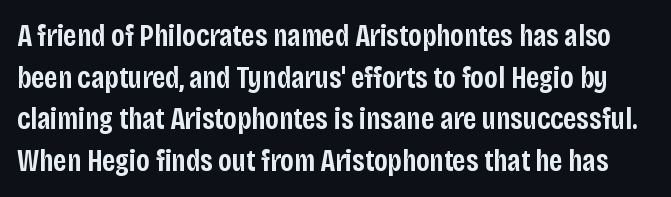
Q: Is the text bold? A: Semi-bold.
Q: Is the text italic (slanted)? A: No, it is upright.
Q: Is the typeface a serif or a sans-serif typeface? A: Sans-serif.
Q: Is the text underlined? A: No.
Q: Is the spacing between letters normal or unusually wide? A: Normal.
Q: Is the spacing between lines tight, normal or loose? A: Normal.
Q: Width (condensed, normal, or wide)? A: Condensed.
Q: Stroke contrast? A: Low.
Q: x-height? A: Large.
Q: Monospaced? A: No.
